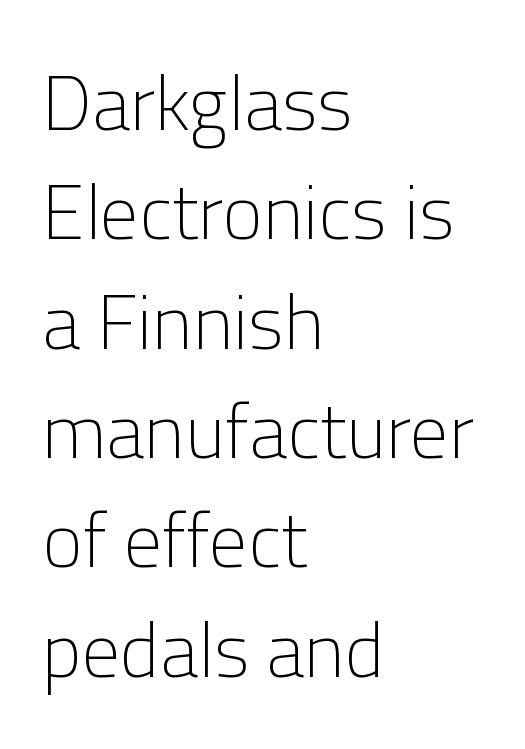
{"serif": "no", "italic": "no", "bold": "no", "weight": "light", "width": "normal", "stroke_contrast": "low", "x_height": "medium", "monospaced": "no", "underline": "no", "align": "left", "line_spacing": "normal", "line_spacing_ratio": 1.42, "letter_spacing": "normal", "letter_spacing_em": 0.0, "glyph_px": 77}
